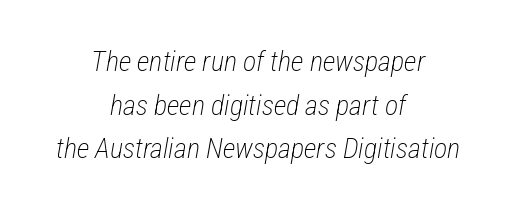
Character widths vary here, with narrow letters taking less room than wide ones. The tracking reads as untouched default to a designer's eye. The font's italic variant was chosen for this text. The area under the type is left untouched. Typeset on center — no edge is straight.
